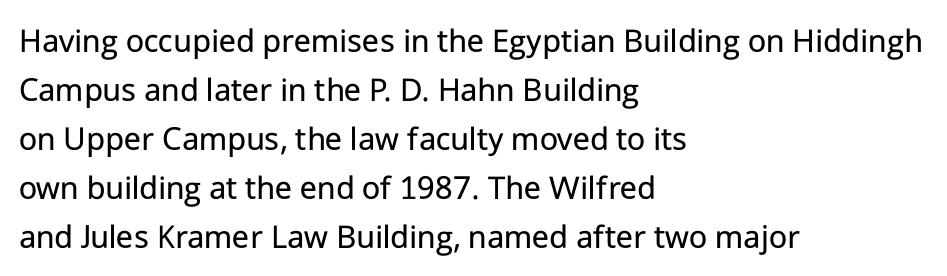
The text was rendered using a sans face with plain stroke endings. Words appear dense and cohesive because spacing is normal. This sample has the flowing, uneven cadence of proportional lettering. Every character sits straight up, as roman type does.
